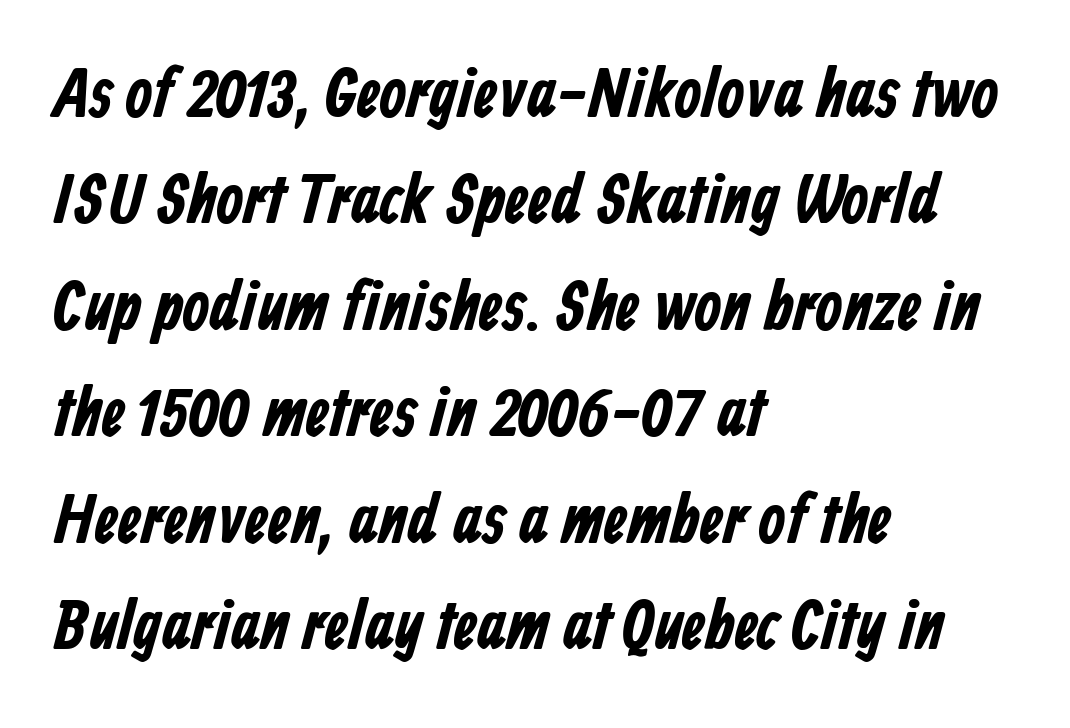
Q: Is the text bold? A: Yes.
Q: Is the typeface a serif or a sans-serif typeface? A: Sans-serif.
Q: Is the text underlined? A: No.
Q: How is the paragraph aligned? A: Left-aligned.
Q: Is the spacing between letters normal or unusually wide? A: Normal.
Q: Is the spacing between lines tight, normal or loose? A: Normal.
Q: Width (condensed, normal, or wide)? A: Condensed.
Q: Stroke contrast? A: Low.
Q: x-height? A: Medium.
Q: Monospaced? A: No.
